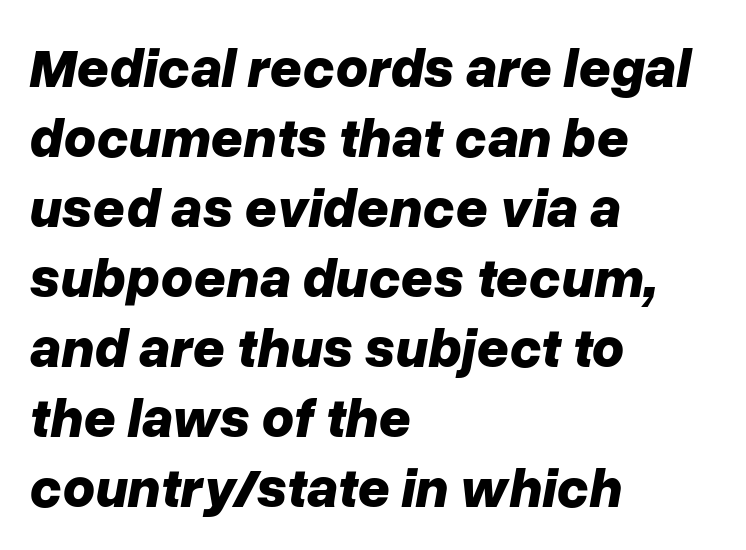
The image shows 56 px bold type, italic (leaning right); set left-aligned, normal line spacing (1.25x), normal letter spacing, not underlined; low stroke contrast and a medium x-height.
